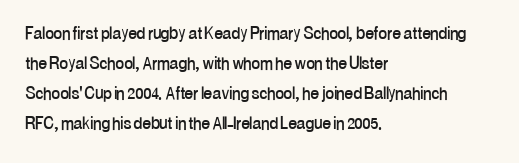
Q: Is the text italic (slanted)? A: No, it is upright.
Q: Is the text underlined? A: No.
Q: How is the paragraph aligned? A: Left-aligned.
Q: Is the spacing between letters normal or unusually wide? A: Normal.
Q: Is the spacing between lines tight, normal or loose? A: Normal.
